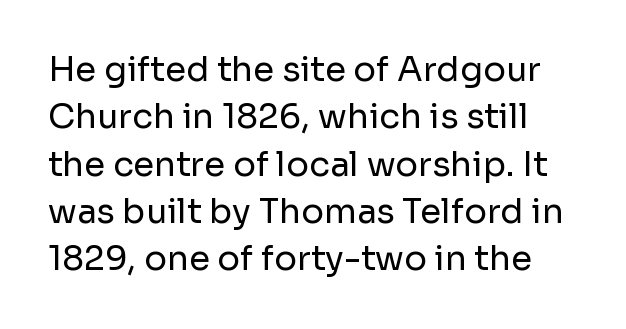
Rule under the text: the space is simply empty. The typeface chosen for these lines omits serifs. Nobody touched the tracking dial on this one. The rendering uses natural spacing where letterforms have individual widths. Do the letters lean? They stand straight. The block of text has a typical density, with ordinary space between rows.
